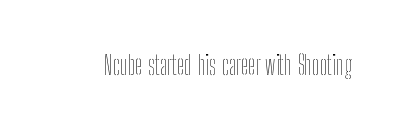
Has an underline been added? It has not. The type is set solid horizontally, with unmodified tracking. The characters are drawn with everyday or finer stroke widths. Every character sits straight up, as roman type does.
